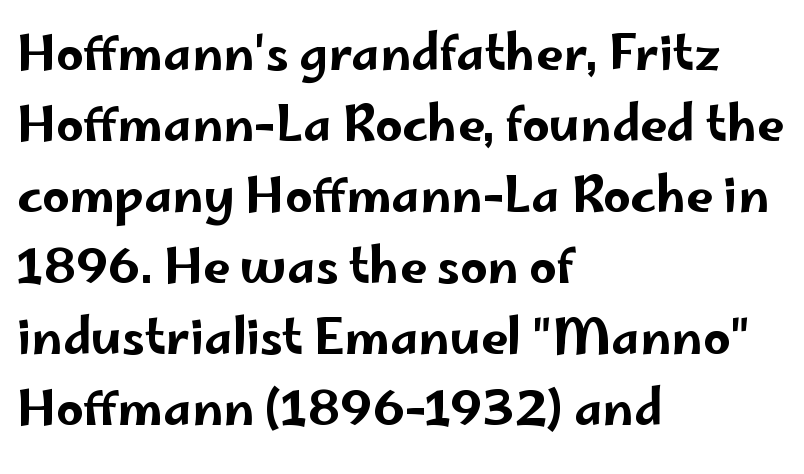
The string is rendered with underlining switched off. The face used here is rendered with its standard letterfit. The paragraph has a hard left edge and a soft right edge. Quick note: interline space is typical. Do the characters align in a grid? No, the font is proportional.
